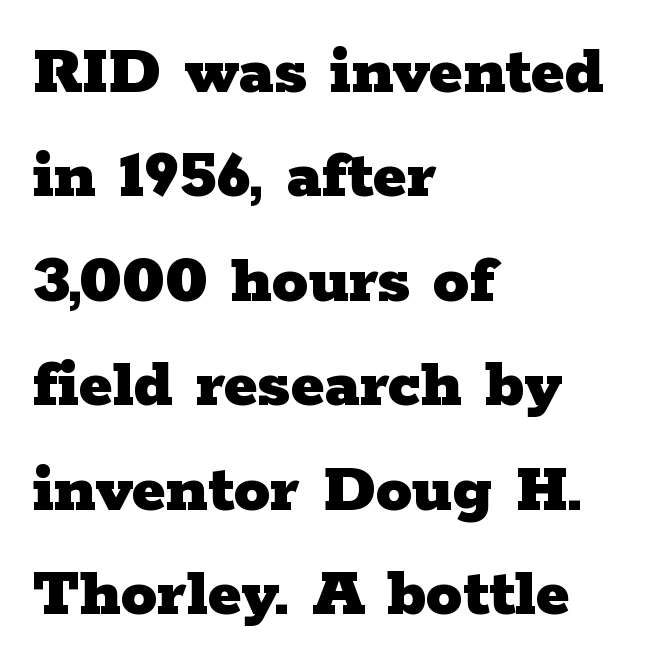
Posture: straight, roman, zero tilt. This block has exactly the height ordinary leading produces. Are there feet on the stems? There are — it's a serif. Words appear dense and cohesive because spacing is normal. Left-aligned paragraph, ragged on the right. Do the characters align in a grid? No, the font is proportional.
